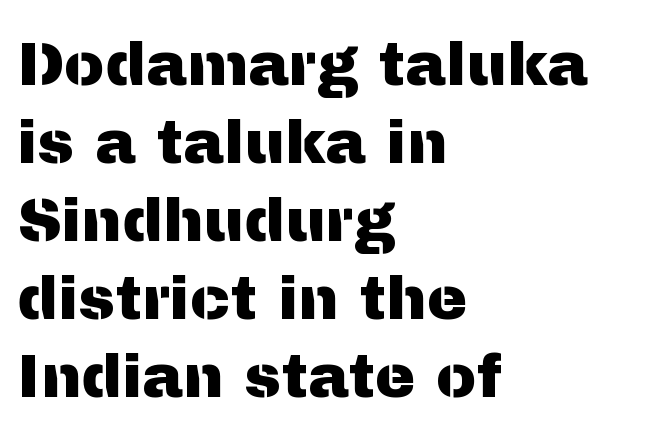
Q: Is the text italic (slanted)? A: No, it is upright.
Q: Is the typeface a serif or a sans-serif typeface? A: Sans-serif.
Q: Is the text underlined? A: No.
Q: How is the paragraph aligned? A: Left-aligned.
Q: Is the spacing between letters normal or unusually wide? A: Normal.
Q: Is the spacing between lines tight, normal or loose? A: Normal.
Q: Width (condensed, normal, or wide)? A: Normal.
Q: Stroke contrast? A: Medium.
Q: x-height? A: Medium.
Q: Monospaced? A: No.
